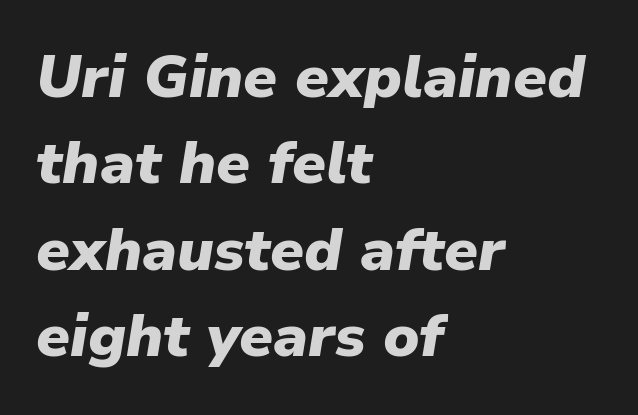
Q: Is the text bold? A: Yes.
Q: Is the text italic (slanted)? A: Yes, it leans right by about 9 degrees.
Q: Is the text underlined? A: No.
Q: How is the paragraph aligned? A: Left-aligned.
Q: Is the spacing between letters normal or unusually wide? A: Normal.
Q: Is the spacing between lines tight, normal or loose? A: Normal.
Q: Width (condensed, normal, or wide)? A: Normal.
Q: Stroke contrast? A: Low.
Q: x-height? A: Medium.
Q: Monospaced? A: No.
